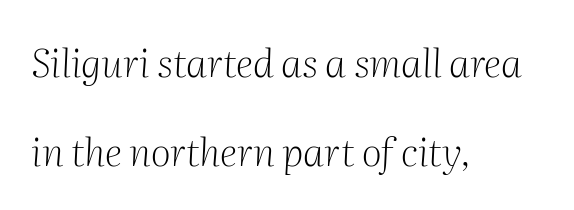
The image shows 39 px light serif type, italic (leaning right); set left-aligned, loose line spacing (2.27x), normal letter spacing, not underlined; medium stroke contrast and a medium x-height.
